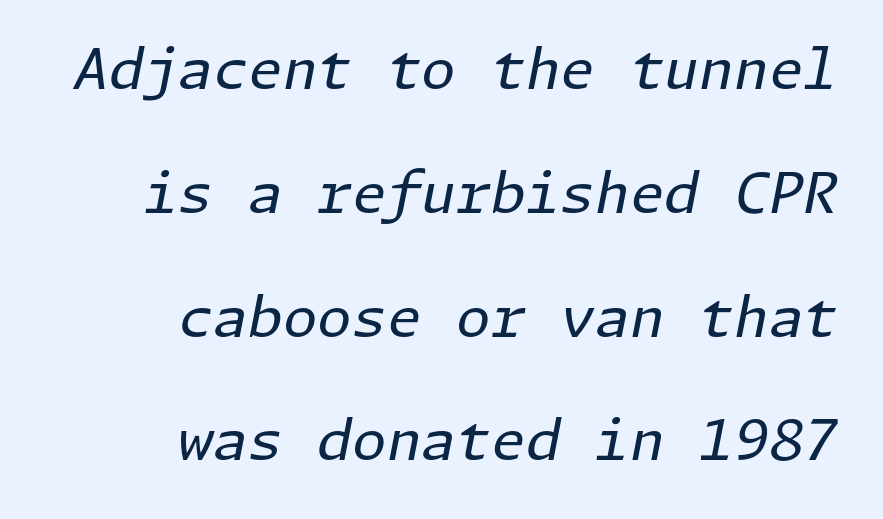
Q: Is the text bold? A: No.
Q: Is the text italic (slanted)? A: Yes, it leans right by about 11 degrees.
Q: Is the text underlined? A: No.
Q: How is the paragraph aligned? A: Right-aligned.
Q: Is the spacing between letters normal or unusually wide? A: Normal.
Q: Is the spacing between lines tight, normal or loose? A: Loose.
Q: Width (condensed, normal, or wide)? A: Normal.
Q: Stroke contrast? A: Low.
Q: x-height? A: Medium.
